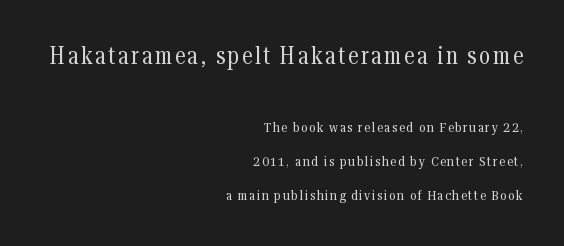
The image shows 24 px text type, upright; set right-aligned, loose line spacing (2.44x), not underlined; the first (top) block is 1.71x larger.
